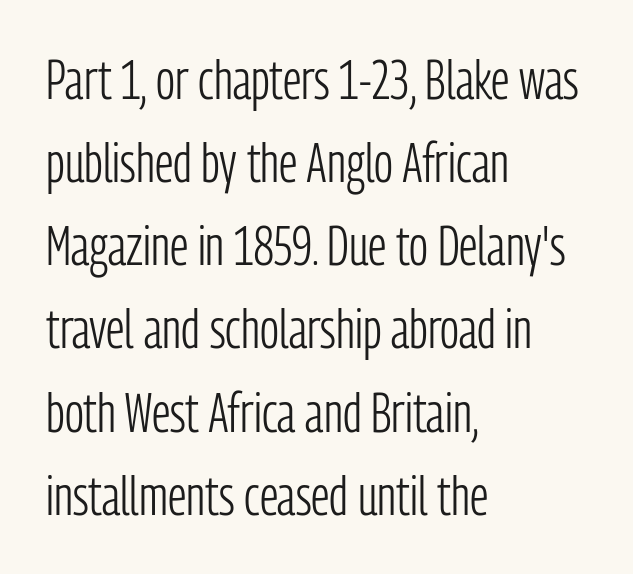
Which margin do the lines hug? The left one — the right edge is uneven. The specimen omits any rule beneath the text block's lines. These lines were composed using upright roman letters. Each new line begins a customary step beneath the previous one. Examine the stroke ends and you'll find no serifs. Note the varied advance widths — an 'i' is clearly narrower than an 'm'.
